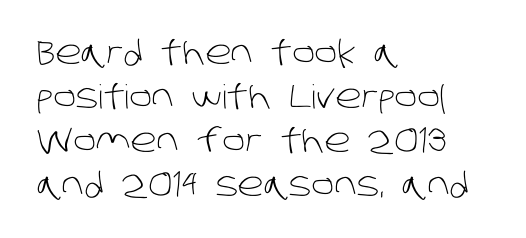
Vertical stems look standard width or narrower in stroke. The strip under each line holds only bare page. Are there feet on the stems? There aren't — it's a sans. Leftover space on each line is placed entirely after the last word. Students, note that the glyphs here touch the page at normal intervals.
